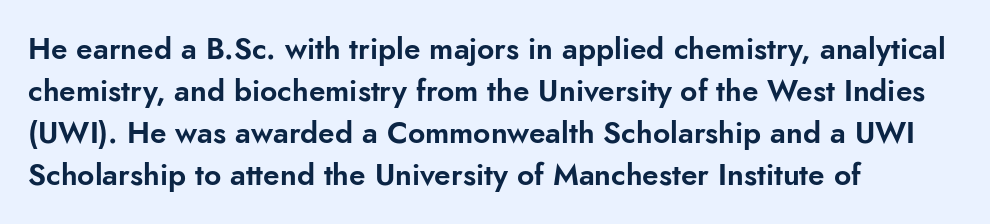
Notice how the stems are strictly vertical — no italics here. The letters advance in unequal steps, a hallmark of proportional type. A typesetter would label this face a sans. The block of text has a typical density, with ordinary space between rows. All the whitespace from short lines collects on the right. These lines keep a tight, regular rhythm from letter to letter.
